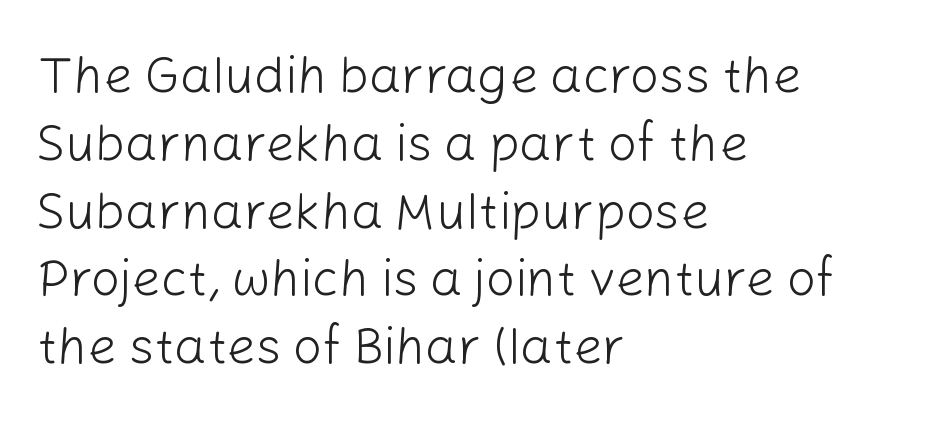
The image shows 51 px light sans-serif type, upright; set left-aligned, normal line spacing (1.33x), normal letter spacing, not underlined; low stroke contrast and a medium x-height.
